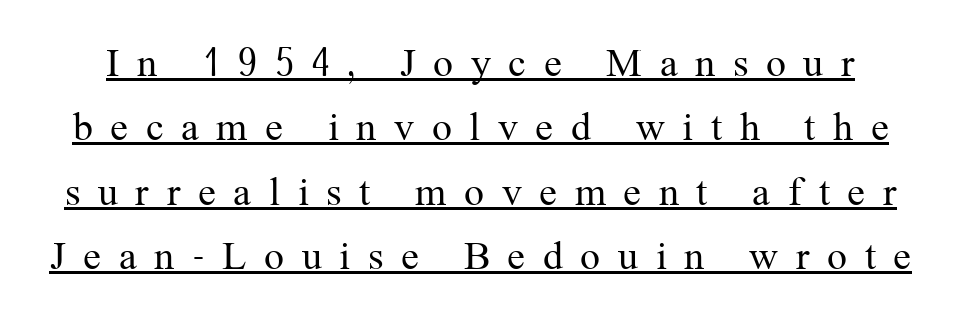
The image shows 40 px regular-weight serif type, upright; set normal line spacing (1.61x), unusually wide letter spacing (+0.44 em), underlined; medium stroke contrast and a medium x-height.
